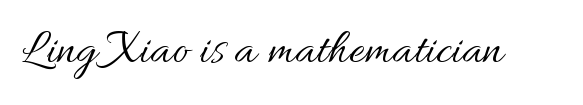
Q: Is the text bold? A: No.
Q: Is the text italic (slanted)? A: Yes.
Q: Is the text underlined? A: No.
Q: Is the spacing between letters normal or unusually wide? A: Normal.
Q: Width (condensed, normal, or wide)? A: Normal.
Q: Stroke contrast? A: Medium.
Q: x-height? A: Small.
Q: Monospaced? A: No.
